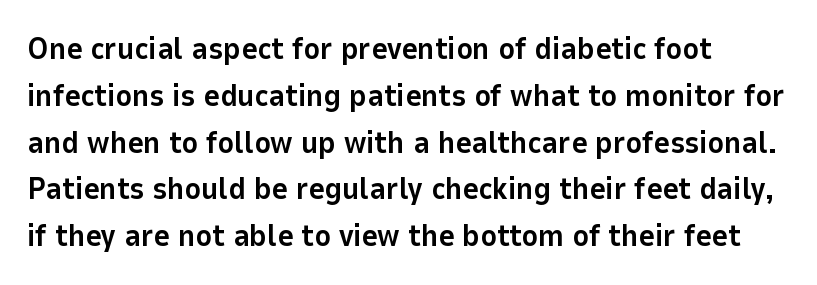
{"serif": "no", "italic": "no", "bold": "yes", "weight": "bold", "width": "normal", "stroke_contrast": "low", "x_height": "medium", "monospaced": "no", "underline": "no", "align": "left", "line_spacing": "normal", "line_spacing_ratio": 1.51, "letter_spacing": "normal", "letter_spacing_em": 0.0, "glyph_px": 31}
